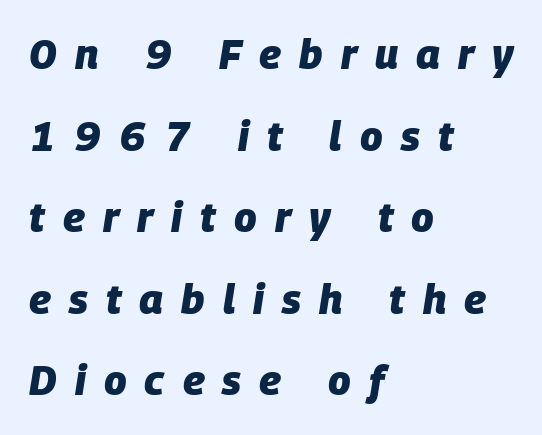
You could not count columns in this text — the font is proportionally spaced. Observe the lean: these are italic letterforms. Loose tracking; the words dissolve into strings of separated letters. Horizontal alignment here is leftward, the default for most running prose.
